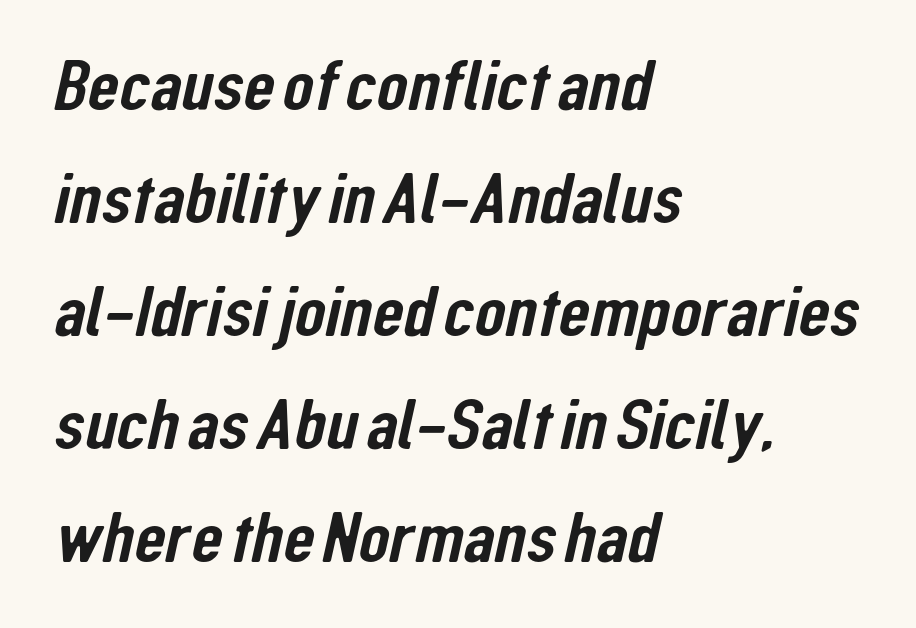
Q: Is the typeface a serif or a sans-serif typeface? A: Sans-serif.
Q: Is the text underlined? A: No.
Q: How is the paragraph aligned? A: Left-aligned.
Q: Is the spacing between letters normal or unusually wide? A: Normal.
Q: Is the spacing between lines tight, normal or loose? A: Normal.
Q: Width (condensed, normal, or wide)? A: Condensed.
Q: Stroke contrast? A: Low.
Q: x-height? A: Medium.
Q: Monospaced? A: No.
